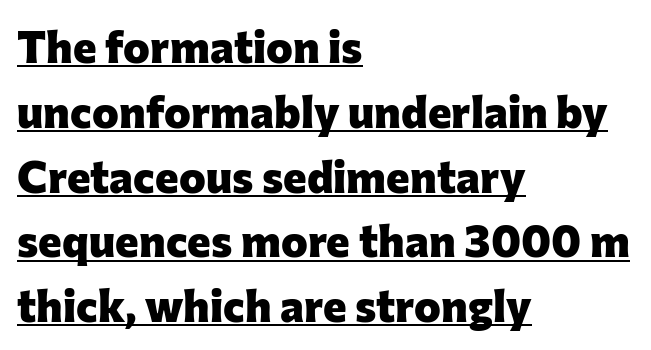
Q: Is the text bold? A: Yes.
Q: Is the text italic (slanted)? A: No, it is upright.
Q: Is the typeface a serif or a sans-serif typeface? A: Sans-serif.
Q: Is the text underlined? A: Yes.
Q: How is the paragraph aligned? A: Left-aligned.
Q: Is the spacing between letters normal or unusually wide? A: Normal.
Q: Is the spacing between lines tight, normal or loose? A: Normal.
Q: Width (condensed, normal, or wide)? A: Normal.
Q: Stroke contrast? A: Low.
Q: x-height? A: Medium.
Q: Monospaced? A: No.
